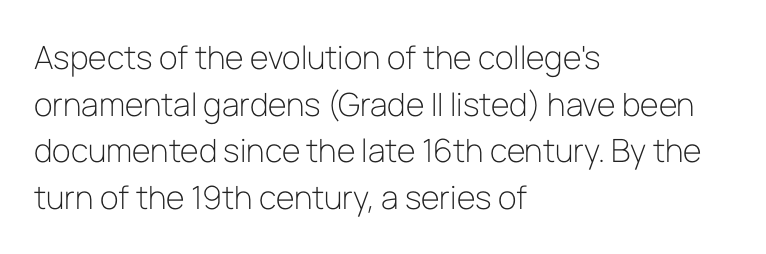
{"serif": "no", "italic": "no", "bold": "no", "weight": "light", "width": "normal", "stroke_contrast": "low", "x_height": "medium", "monospaced": "no", "underline": "no", "align": "left", "line_spacing": "normal", "line_spacing_ratio": 1.46, "letter_spacing": "normal", "letter_spacing_em": 0.0, "glyph_px": 32}
